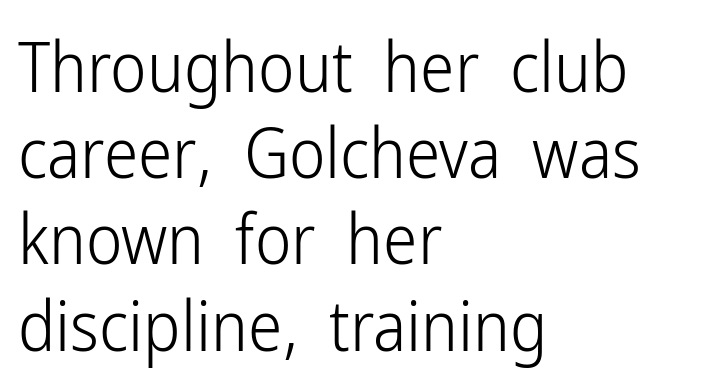
{"serif": "no", "italic": "no", "bold": "no", "weight": "light", "width": "condensed", "stroke_contrast": "low", "x_height": "medium", "monospaced": "no", "underline": "no", "align": "left", "line_spacing": "normal", "line_spacing_ratio": 1.25, "letter_spacing": "normal", "letter_spacing_em": 0.0, "glyph_px": 69}
